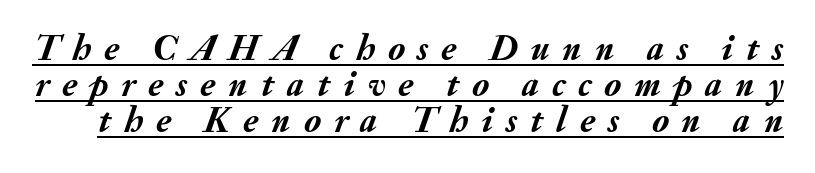
{"italic": "yes", "lean": "right", "slant_degrees": 20, "bold": "yes", "weight": "semibold", "width": "normal", "stroke_contrast": "medium", "x_height": "small", "monospaced": "no", "underline": "yes", "line_spacing": "tight", "line_spacing_ratio": 1.0, "letter_spacing": "wide", "letter_spacing_em": 0.36, "glyph_px": 36}
